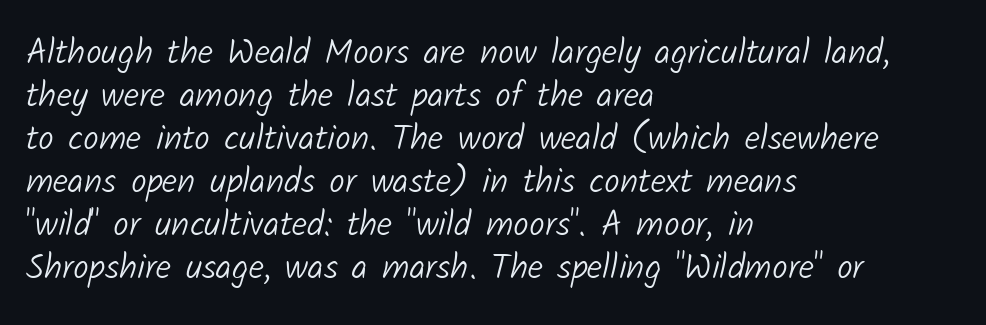
The rendering keeps characters at their native spacing. The face used here is proportionally spaced, like ordinary book or web type. Has an underline been added? It has not. The typeface has the unassuming heft of standard copy or less.
